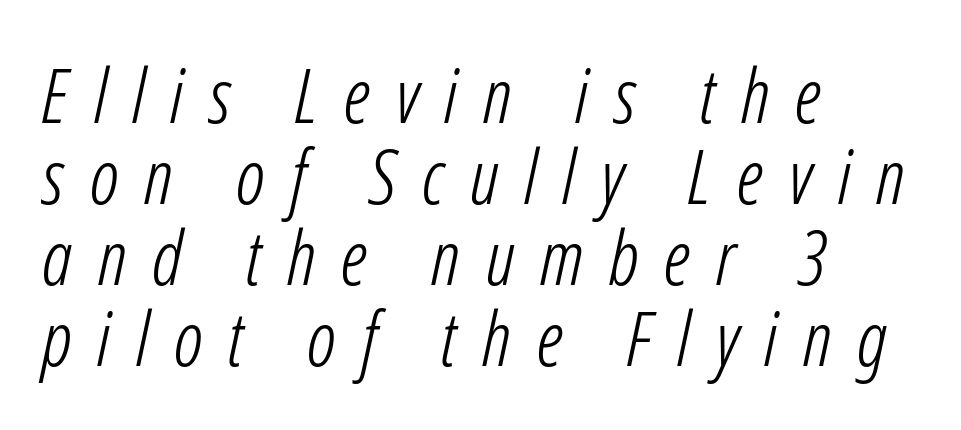
Q: Is the text bold? A: No.
Q: Is the text italic (slanted)? A: Yes, it leans right by about 12 degrees.
Q: Is the text underlined? A: No.
Q: How is the paragraph aligned? A: Left-aligned.
Q: Is the spacing between letters normal or unusually wide? A: Unusually wide.
Q: Is the spacing between lines tight, normal or loose? A: Tight.
Q: Width (condensed, normal, or wide)? A: Condensed.
Q: Stroke contrast? A: Low.
Q: x-height? A: Medium.
Q: Monospaced? A: No.
